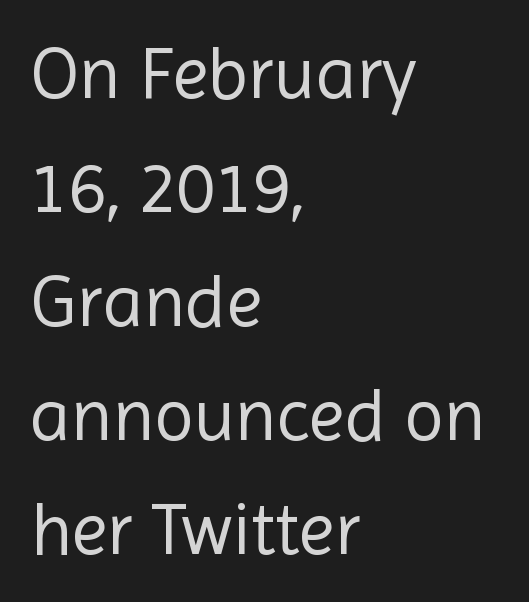
Stroke terminals: plain, sans-serif. Characters follow at the spacing the type designer built in. Counters stay open thanks to moderate or lighter strokes. The glyphs are unaccompanied by any horizontal stroke below them.
